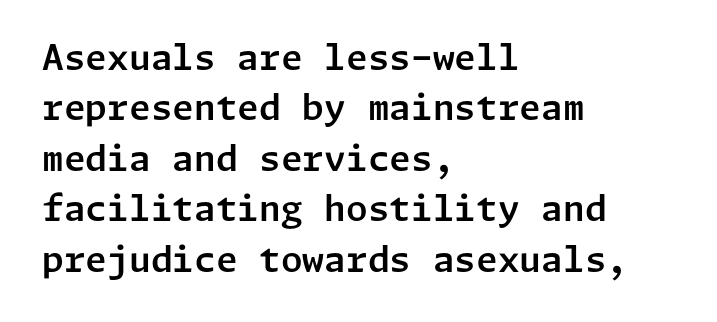
The image shows 35 px sans-serif type, upright; set left-aligned, normal line spacing (1.44x), normal letter spacing, not underlined; low stroke contrast and a medium x-height.
